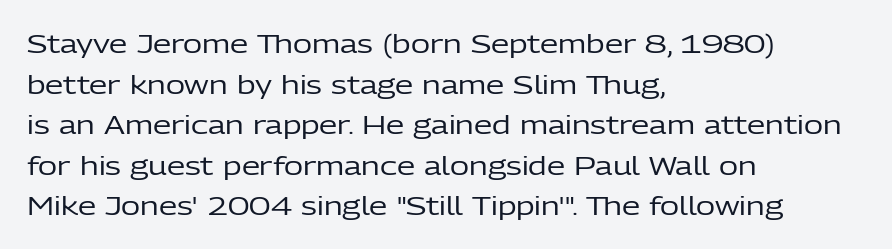
{"italic": "no", "bold": "no", "underline": "no", "align": "left", "line_spacing": "normal", "line_spacing_ratio": 1.56, "letter_spacing": "normal", "letter_spacing_em": 0.0, "glyph_px": 26}
